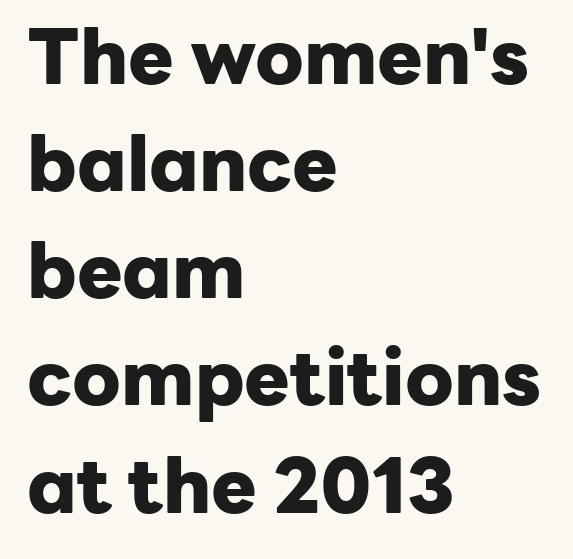
Q: Is the text bold? A: Yes.
Q: Is the text italic (slanted)? A: No, it is upright.
Q: Is the typeface a serif or a sans-serif typeface? A: Sans-serif.
Q: Is the text underlined? A: No.
Q: How is the paragraph aligned? A: Left-aligned.
Q: Is the spacing between letters normal or unusually wide? A: Normal.
Q: Is the spacing between lines tight, normal or loose? A: Normal.
Q: Width (condensed, normal, or wide)? A: Normal.
Q: Stroke contrast? A: Low.
Q: x-height? A: Medium.
Q: Monospaced? A: No.
